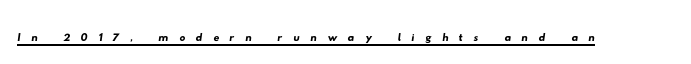
Somebody hit Ctrl+U on this one — the words are underlined. Type style note: lacks serifs. Spacing between characters has been opened up far beyond the box default. Is this a fixed-width face? No — the glyphs have proportional, varying widths.
